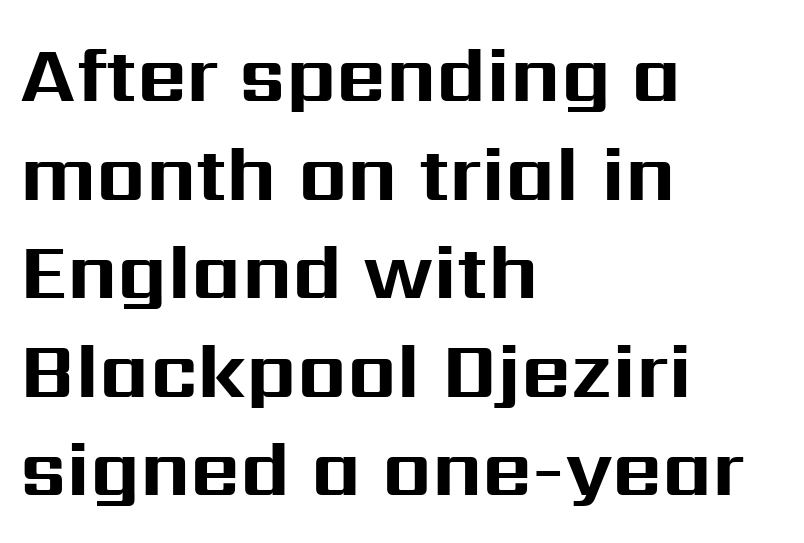
Q: Is the text bold? A: Yes.
Q: Is the text italic (slanted)? A: No, it is upright.
Q: Is the typeface a serif or a sans-serif typeface? A: Sans-serif.
Q: Is the text underlined? A: No.
Q: How is the paragraph aligned? A: Left-aligned.
Q: Is the spacing between letters normal or unusually wide? A: Normal.
Q: Is the spacing between lines tight, normal or loose? A: Normal.
Q: Width (condensed, normal, or wide)? A: Normal.
Q: Stroke contrast? A: Medium.
Q: x-height? A: Medium.
Q: Monospaced? A: No.
